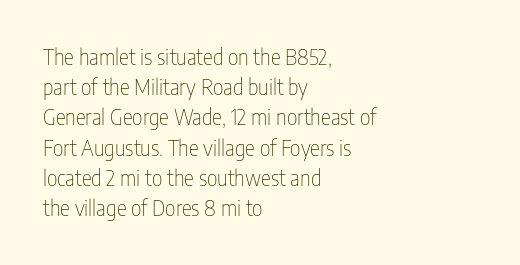
The image shows 21 px text type, upright; set left-aligned, normal line spacing (1.44x), normal letter spacing, not underlined.
